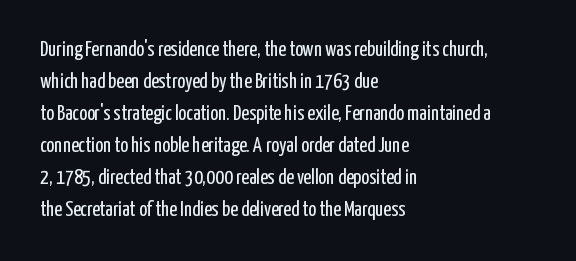
The image shows 21 px text type, upright; set left-aligned, normal line spacing (1.52x), normal letter spacing, not underlined.
